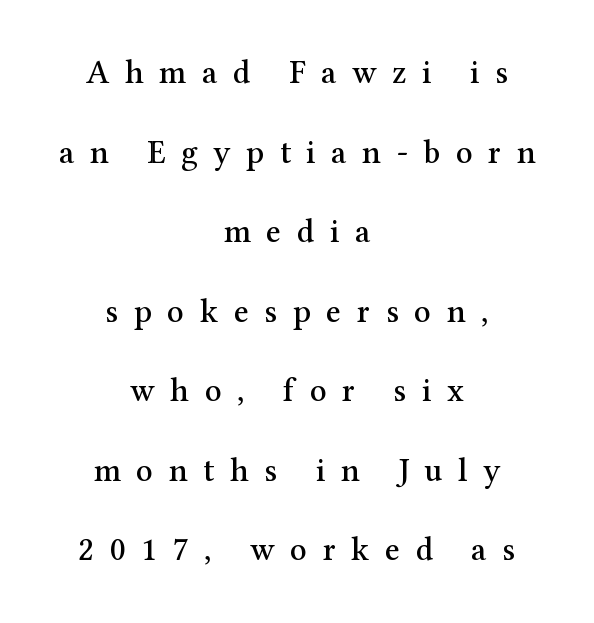
One glance says open: line gaps are wider than usual. A bare baseline throughout the passage. The passage is arranged like a title page — every line centered. You could not count columns in this text — the font is proportionally spaced.
